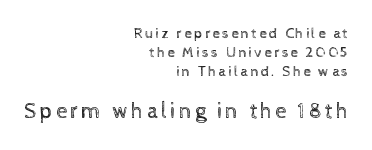
Q: Is the text bold? A: No.
Q: Is the text italic (slanted)? A: No, it is upright.
Q: Is the text underlined? A: No.
Q: How is the paragraph aligned? A: Right-aligned.
Q: Is the spacing between lines tight, normal or loose? A: Normal.
Q: Which block of text is set in a larger size, the first (top) or the second (bottom)? A: The second (bottom) one.
